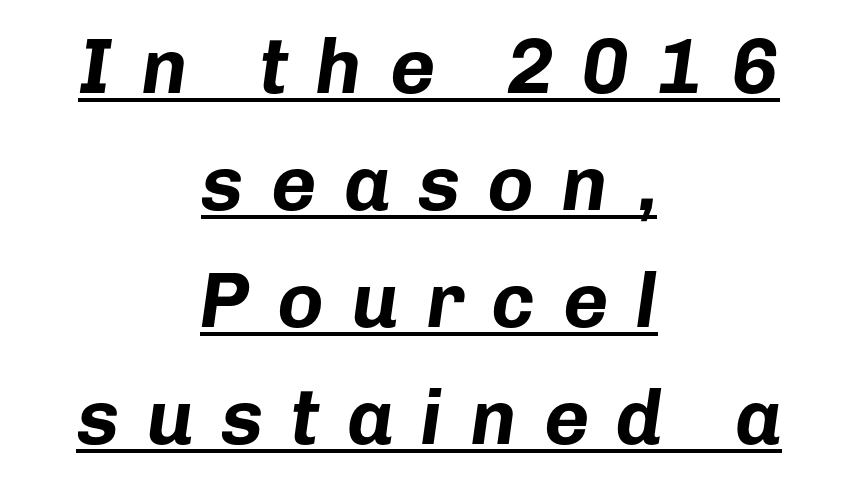
Thick stems and heavy bowls — unmistakably bold. Posture: slanted. Here the designer chose a conventional face with non-uniform glyph widths. This is underlined copy, the kind a proofreader might mark for attention. Layout note: lines centered. The tracking reads as deliberately expanded to a designer's eye.
